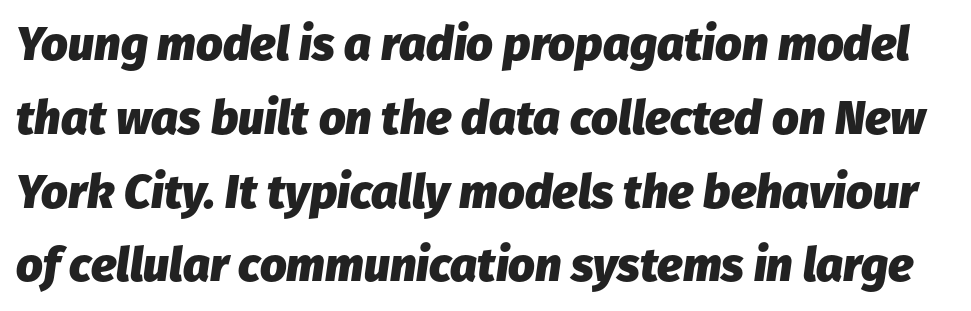
Q: Is the text bold? A: Yes.
Q: Is the text italic (slanted)? A: Yes, it leans right by about 8 degrees.
Q: Is the text underlined? A: No.
Q: Is the spacing between letters normal or unusually wide? A: Normal.
Q: Is the spacing between lines tight, normal or loose? A: Normal.
Q: Width (condensed, normal, or wide)? A: Normal.
Q: Stroke contrast? A: Low.
Q: x-height? A: Medium.
Q: Monospaced? A: No.
